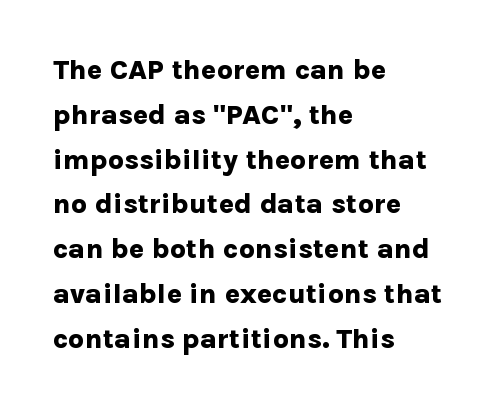
The image shows 28 px bold sans-serif type, upright; set left-aligned, normal line spacing (1.6x), normal letter spacing, not underlined; low stroke contrast and a medium x-height.
